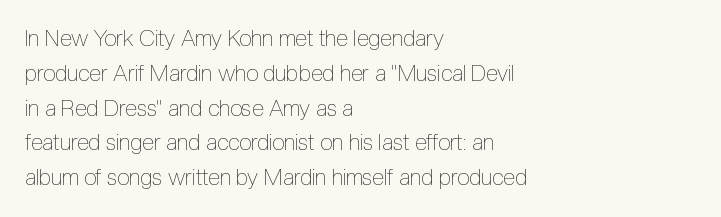
All the whitespace from short lines collects on the right. No extra tracking has been applied to these lines. Characters remain perfectly vertical along every line. The space beneath each line is pristine and unruled. Vertical stems look standard width or narrower in stroke.
